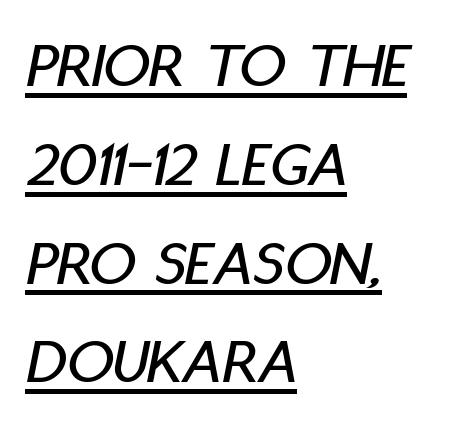
{"italic": "yes", "lean": "right", "slant_degrees": 11, "width": "condensed", "stroke_contrast": "low", "x_height": "large", "monospaced": "no", "underline": "yes", "align": "left", "line_spacing": "normal", "line_spacing_ratio": 1.52, "letter_spacing": "normal", "letter_spacing_em": 0.0, "glyph_px": 65}
